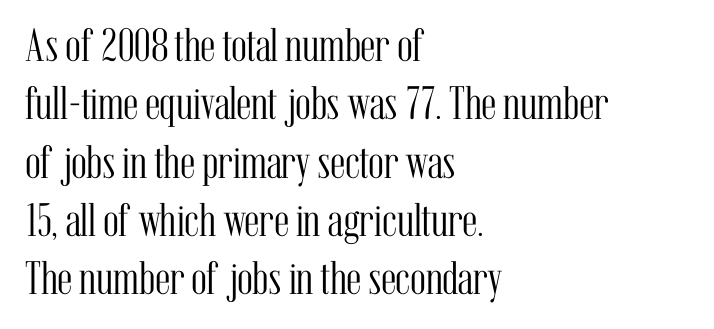
{"serif": "yes", "italic": "no", "bold": "no", "weight": "light", "width": "condensed", "stroke_contrast": "medium", "x_height": "medium", "monospaced": "no", "underline": "no", "align": "left", "line_spacing_ratio": 1.24, "letter_spacing": "normal", "letter_spacing_em": 0.0, "glyph_px": 47}
